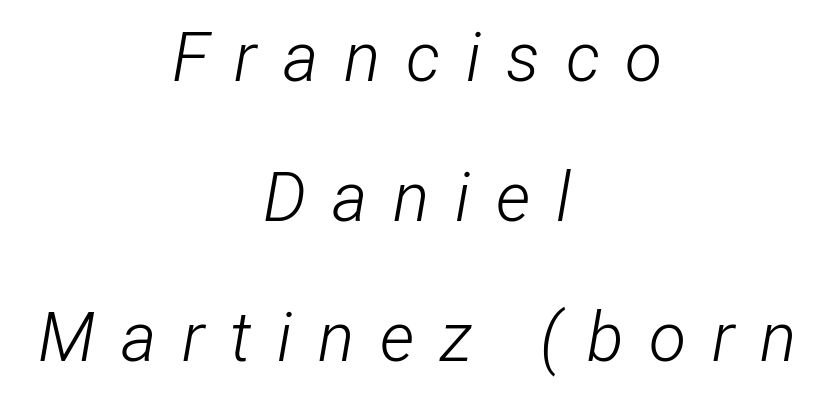
Q: Is the text bold? A: No.
Q: Is the text italic (slanted)? A: Yes, it leans right by about 12 degrees.
Q: Is the text underlined? A: No.
Q: How is the paragraph aligned? A: Centered.
Q: Is the spacing between letters normal or unusually wide? A: Unusually wide.
Q: Is the spacing between lines tight, normal or loose? A: Loose.
Q: Width (condensed, normal, or wide)? A: Condensed.
Q: Stroke contrast? A: Low.
Q: x-height? A: Medium.
Q: Monospaced? A: No.
